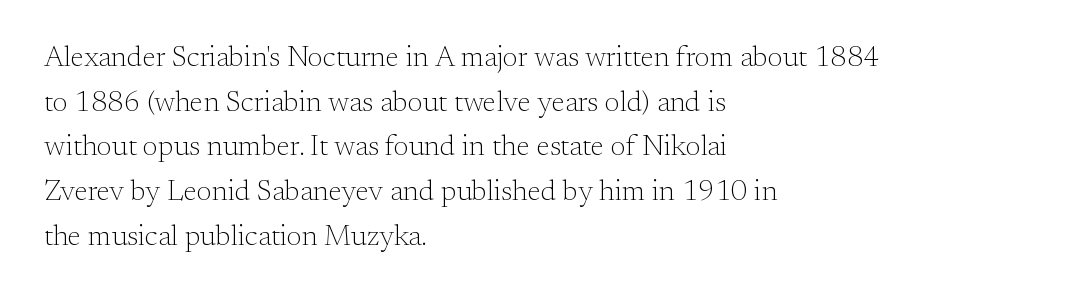
The image shows 29 px light serif type, upright; set left-aligned, normal line spacing (1.54x), normal letter spacing, not underlined; medium stroke contrast and a small x-height.
